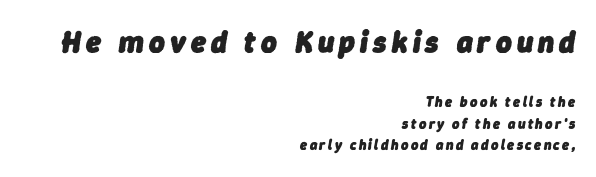
{"italic": "yes", "lean": "right", "slant_degrees": 9, "bold": "yes", "weight": "heavy", "width": "normal", "stroke_contrast": "low", "x_height": "medium", "monospaced": "no", "underline": "no", "align": "right", "line_spacing": "normal", "line_spacing_ratio": 1.56, "larger_block": "first", "size_ratio": 2.14, "glyph_px": 30}
